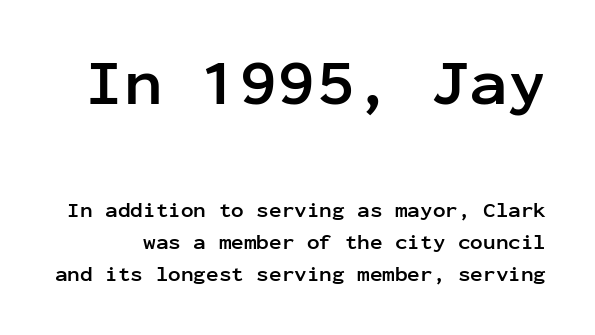
The image shows 64 px semibold sans-serif type, upright, monospaced; set normal line spacing (1.53x), normal letter spacing, not underlined; the first (top) block is 3.05x larger; low stroke contrast and a medium x-height.
